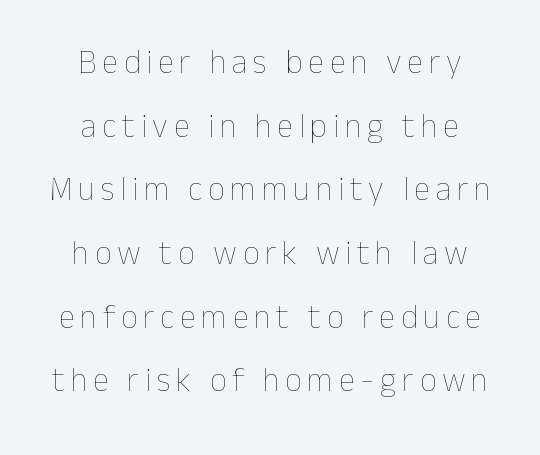
{"italic": "no", "bold": "no", "weight": "thin", "width": "normal", "stroke_contrast": "low", "x_height": "medium", "monospaced": "no", "underline": "no", "align": "center", "line_spacing": "loose", "line_spacing_ratio": 1.93, "glyph_px": 33}
